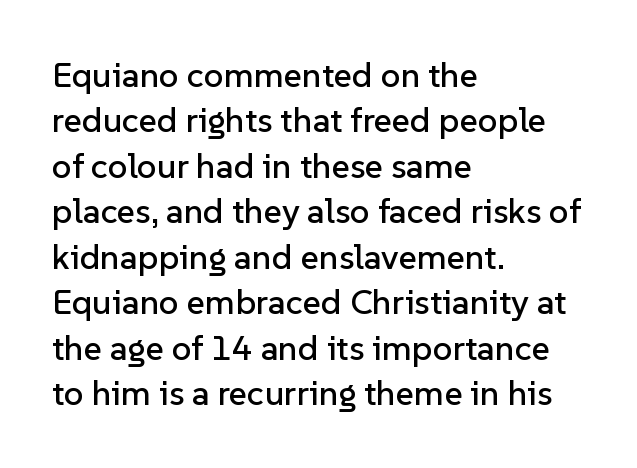
The lettering holds an erect, upright posture throughout. Every row of glyphs begins at an identical x-position on the left. This sample has the flowing, uneven cadence of proportional lettering. Is the letter spacing exaggerated? No — it looks like the ordinary default. Is this a sans? Yes — the strokes have no serifs.
